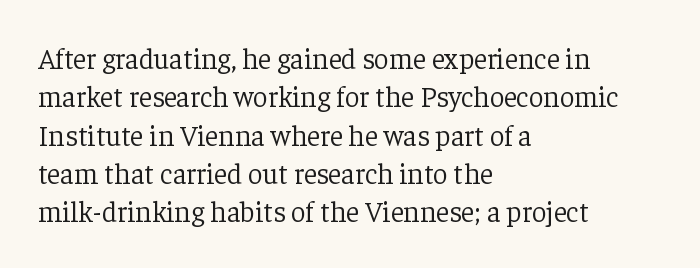
{"serif": "yes", "italic": "no", "bold": "no", "weight": "light", "width": "normal", "stroke_contrast": "low", "x_height": "medium", "monospaced": "no", "underline": "no", "align": "left", "line_spacing": "normal", "line_spacing_ratio": 1.32, "letter_spacing": "normal", "letter_spacing_em": 0.0, "glyph_px": 29}
